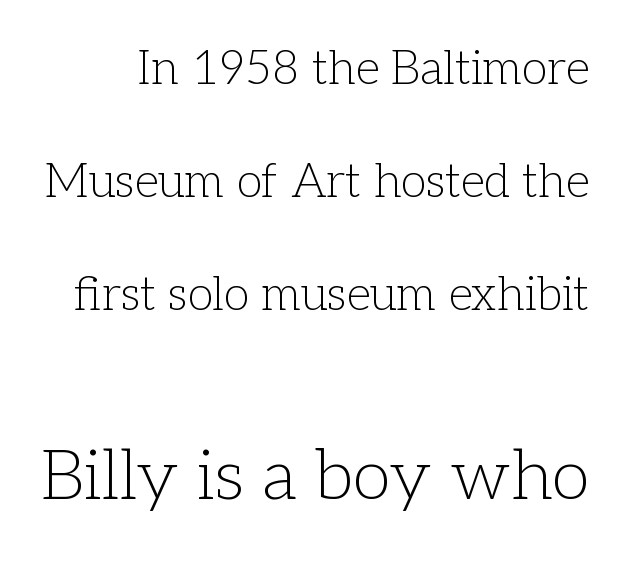
The type sits square on the baseline with zero lean. Heft: none added — not bold. Serif or sans? Serif — the stroke terminals have little feet. A clean baseline with only descenders dipping below it. Inter-character spacing is left at the font's built-in metrics.
